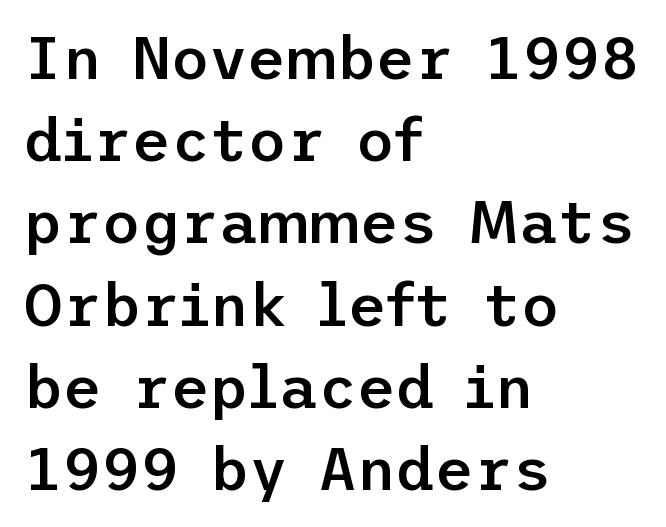
Teacher's note: observe the even left margin — that is flush-left alignment. The font's upright variant was chosen for this text. Each row of text sits above clean, open space. The space between consecutive lines is moderate.
